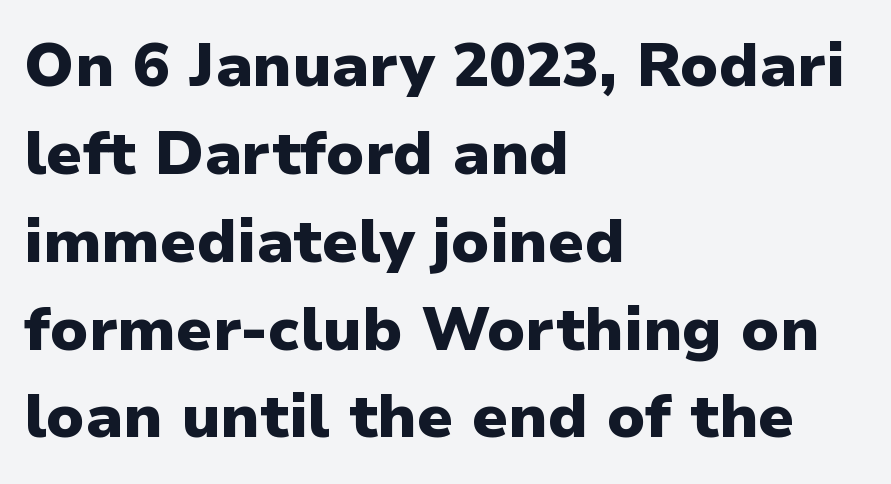
Q: Is the text bold? A: Yes.
Q: Is the text italic (slanted)? A: No, it is upright.
Q: Is the typeface a serif or a sans-serif typeface? A: Sans-serif.
Q: Is the text underlined? A: No.
Q: How is the paragraph aligned? A: Left-aligned.
Q: Is the spacing between letters normal or unusually wide? A: Normal.
Q: Is the spacing between lines tight, normal or loose? A: Normal.
Q: Width (condensed, normal, or wide)? A: Normal.
Q: Stroke contrast? A: Low.
Q: x-height? A: Medium.
Q: Monospaced? A: No.
